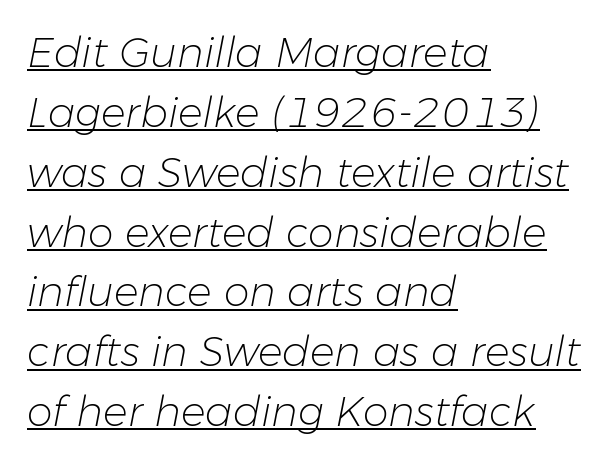
The leading is moderate, giving the passage an even texture. This sample uses an oblique cut, with every glyph tilted off the vertical. Nobody touched the tracking dial on this one. This reads as an unemphasized weight, regular at the heaviest. One-word summary of the alignment: left. Quick note: underline on.
